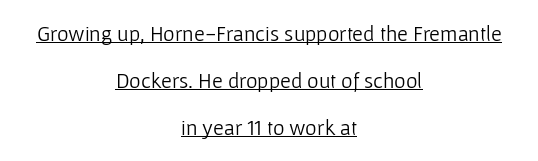
{"italic": "no", "bold": "no", "underline": "yes", "align": "center", "line_spacing": "loose", "line_spacing_ratio": 2.14, "letter_spacing": "normal", "letter_spacing_em": 0.0, "glyph_px": 22}
